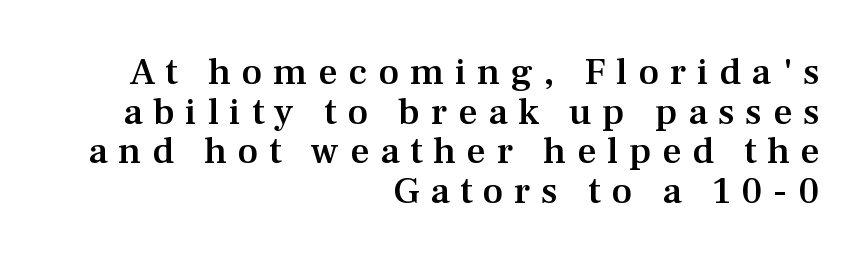
{"serif": "yes", "italic": "no", "bold": "semi", "weight": "semibold", "width": "normal", "stroke_contrast": "medium", "x_height": "medium", "monospaced": "no", "underline": "no", "align": "right", "line_spacing": "tight", "line_spacing_ratio": 1.04, "letter_spacing": "wide", "letter_spacing_em": 0.28, "glyph_px": 38}
